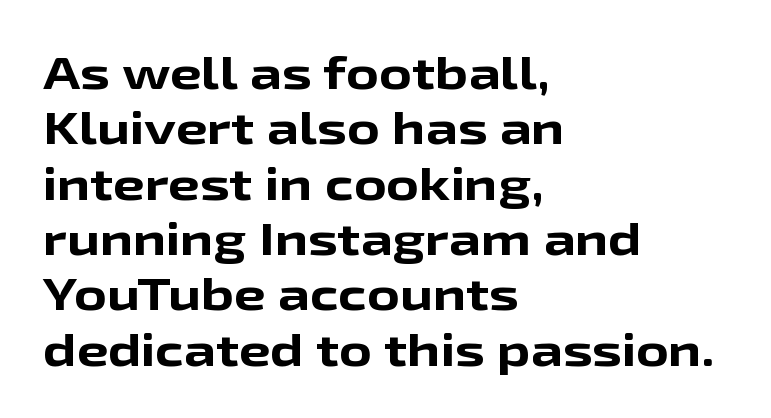
The image shows 45 px bold, wide sans-serif type, upright; set left-aligned, line spacing 1.23x, normal letter spacing, not underlined; low stroke contrast and a medium x-height.
